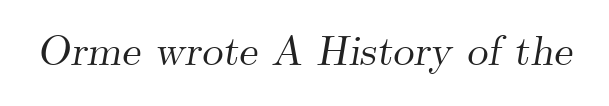
The image shows 42 px serif type, italic (leaning right); set normal letter spacing, not underlined; medium stroke contrast and a small x-height.
